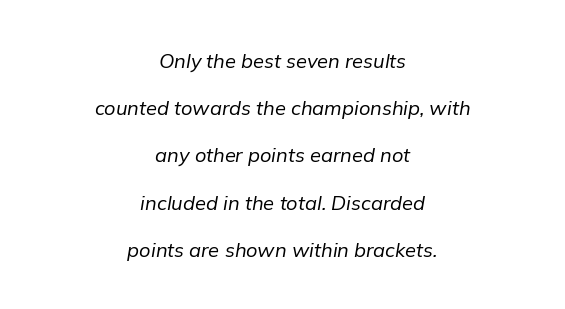
{"italic": "yes", "lean": "right", "slant_degrees": 9, "bold": "no", "underline": "no", "align": "center", "line_spacing": "loose", "line_spacing_ratio": 2.36, "letter_spacing": "normal", "letter_spacing_em": 0.0, "glyph_px": 20}
